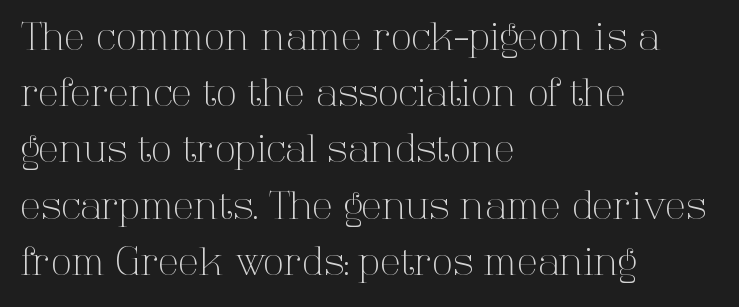
Q: Is the text bold? A: No.
Q: Is the text italic (slanted)? A: No, it is upright.
Q: Is the typeface a serif or a sans-serif typeface? A: Serif.
Q: Is the text underlined? A: No.
Q: How is the paragraph aligned? A: Left-aligned.
Q: Is the spacing between letters normal or unusually wide? A: Normal.
Q: Is the spacing between lines tight, normal or loose? A: Normal.
Q: Width (condensed, normal, or wide)? A: Normal.
Q: Stroke contrast? A: High.
Q: x-height? A: Medium.
Q: Monospaced? A: No.
